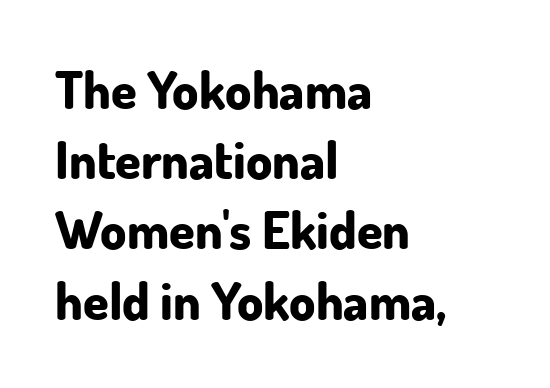
You could not count columns in this text — the font is proportionally spaced. Leading matches the norm, producing a regular column. Nothing unusual about the tracking: characters are spaced as the font intends. Typeset ragged right — the left edge is the straight one. In terms of weight, the rendering is a true, heavy bold. A sans-serif font was chosen for this passage.
